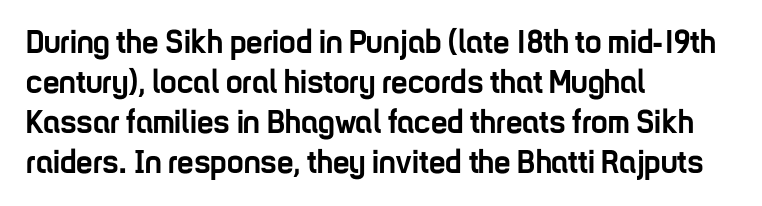
The image shows 33 px semibold, condensed sans-serif type, upright; set left-aligned, line spacing 1.21x, normal letter spacing, not underlined; low stroke contrast and a medium x-height.
